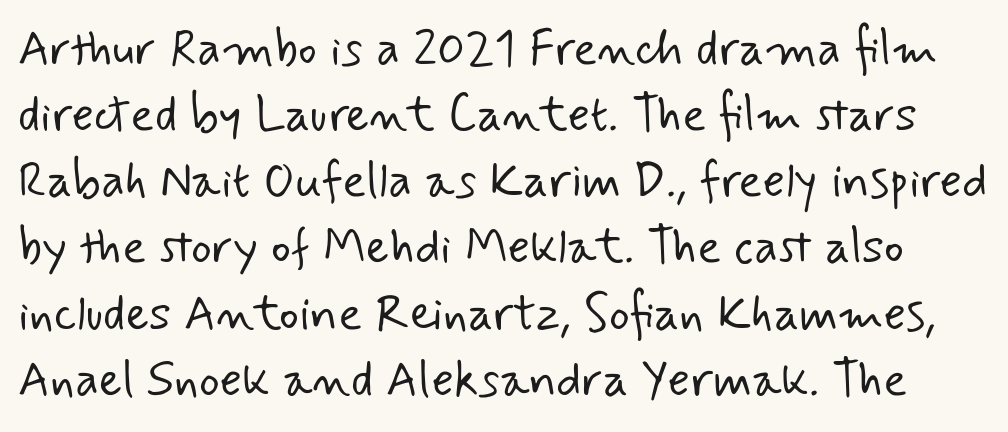
You can tell from the bare stems that sans-serif type was used. This rendering leaves character spacing at its baseline value. The cut favours lightness, reaching ordinary text weight at its darkest. This sample has the flowing, uneven cadence of proportional lettering. Descenders hang freely into open space. Vertical spacing — default.
